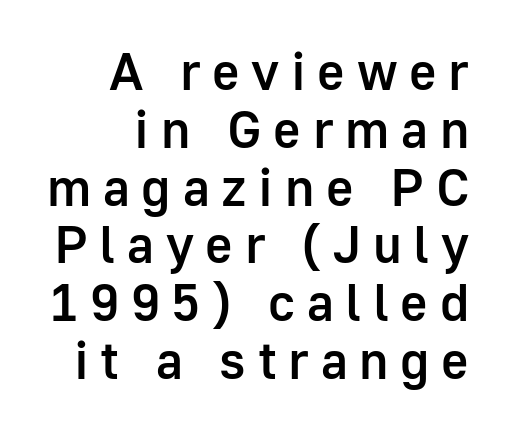
The image shows 53 px semibold sans-serif type, upright; set right-aligned, tight line spacing (1.09x), unusually wide letter spacing (+0.22 em), not underlined; low stroke contrast and a medium x-height.
